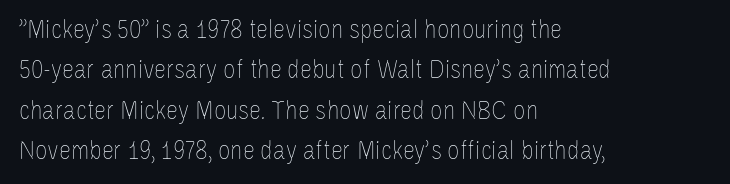
The passage shown stacks its lines at a standard gap. Students, note that the glyphs here touch the page at normal intervals. This reads as an unemphasized weight, regular at the heaviest. Typeset ragged right — the left edge is the straight one. No italicization has been applied; the sample stays upright.
